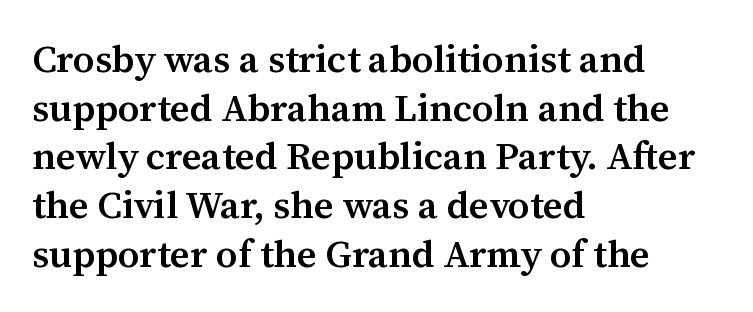
A bit beefed up — I'd call it semibold rather than bold. Horizontal alignment here is leftward, the default for most running prose. Classification — serif. These lines are rendered in a variable-pitch font.
